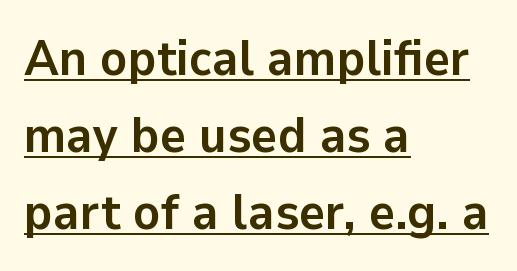
Q: Is the text bold? A: Yes.
Q: Is the text italic (slanted)? A: No, it is upright.
Q: Is the typeface a serif or a sans-serif typeface? A: Sans-serif.
Q: Is the text underlined? A: Yes.
Q: How is the paragraph aligned? A: Left-aligned.
Q: Is the spacing between letters normal or unusually wide? A: Normal.
Q: Is the spacing between lines tight, normal or loose? A: Normal.
Q: Width (condensed, normal, or wide)? A: Normal.
Q: Stroke contrast? A: Low.
Q: x-height? A: Medium.
Q: Monospaced? A: No.
